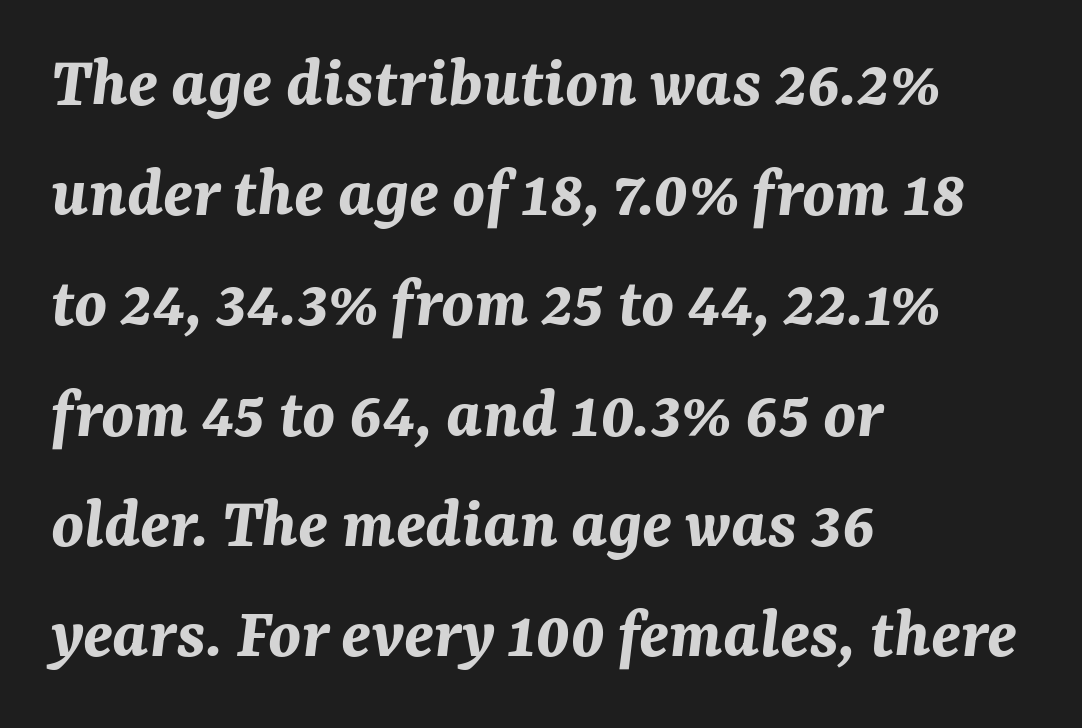
Q: Is the text bold? A: Yes.
Q: Is the text italic (slanted)? A: Yes, it leans right by about 7 degrees.
Q: Is the text underlined? A: No.
Q: How is the paragraph aligned? A: Left-aligned.
Q: Is the spacing between letters normal or unusually wide? A: Normal.
Q: Is the spacing between lines tight, normal or loose? A: Normal.
Q: Width (condensed, normal, or wide)? A: Normal.
Q: Stroke contrast? A: Medium.
Q: x-height? A: Medium.
Q: Monospaced? A: No.
